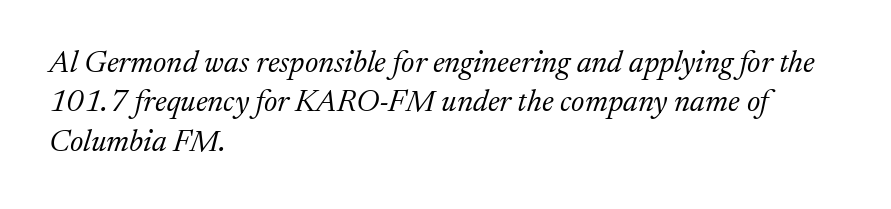
Descenders are the only things crossing below the line. Nothing unusual about the tracking: characters are spaced as the font intends. Summary of vertical rhythm: regular, with standard interline spacing. Quick note: italic. Each letter keeps its own natural width here, so spacing adapts to shape.
